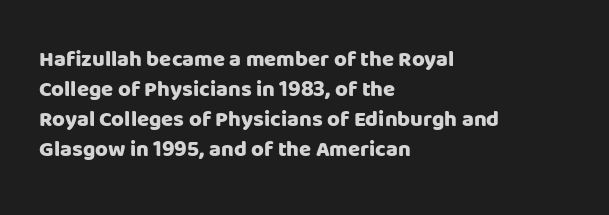
The image shows 22 px bold type, upright; set left-aligned, normal line spacing (1.37x), normal letter spacing, not underlined.
